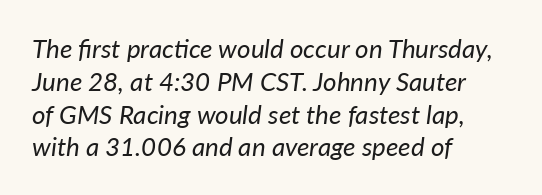
The image shows 26 px text type, italic (leaning right); set left-aligned, normal line spacing (1.26x), normal letter spacing, not underlined.
